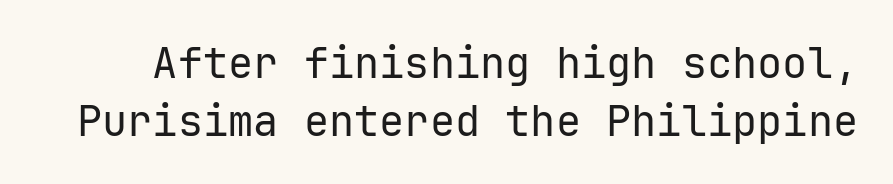
Is this a fixed-width face? Yes — each glyph sits in an identical cell. The horizontal fit of the characters is conventional and even. Ascenders rise straight up at ninety degrees. The typesetting does not lean heavy: it is not bold. These lines are composed in type without serifs. One glance says typical: line gaps are just what's usual.
